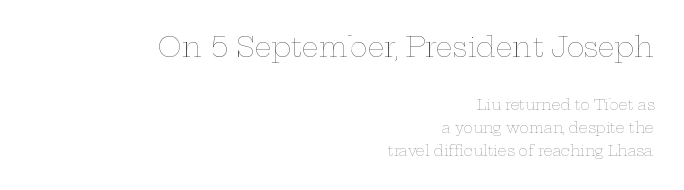
Italic: no, the glyphs are upright roman. Weight: not bold — regular or lighter. Note: larger setting up top, smaller setting below. Summary of vertical rhythm: regular, with standard interline spacing. Spacing between characters is what you'd get straight out of the box. Beneath every word, the page is bare.
